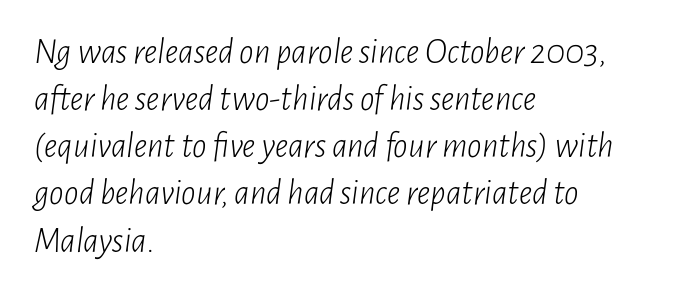
Stem width sits at or under what a default text font uses. The whole block is typeset with a tilt. Leading matches the norm, producing a regular column. This sample has the flowing, uneven cadence of proportional lettering. Each word holds together tightly as a unit, with standard inter-letter gaps. Underlining? Definitely not there.
